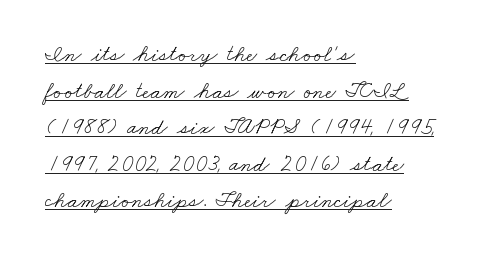
The passage shown stacks its lines at a standard gap. Line starts are locked; line ends wander. Short note: letters normally spaced. The passage shown is not bold in any degree. A typographer would call this underscored text.
